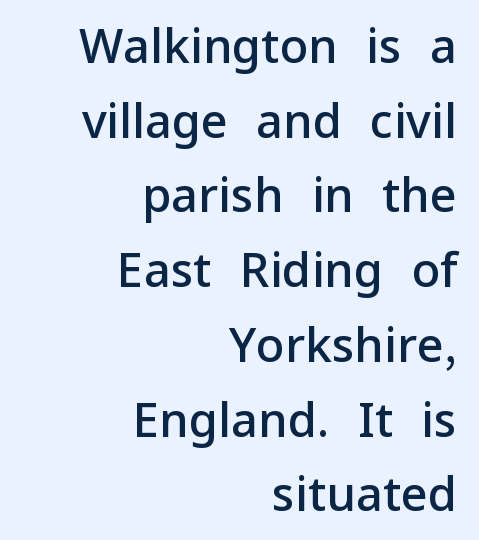
{"serif": "no", "italic": "no", "bold": "semi", "weight": "semibold", "width": "normal", "stroke_contrast": "low", "x_height": "medium", "monospaced": "no", "underline": "no", "align": "right", "line_spacing": "normal", "line_spacing_ratio": 1.59, "letter_spacing": "normal", "letter_spacing_em": 0.0, "glyph_px": 47}
